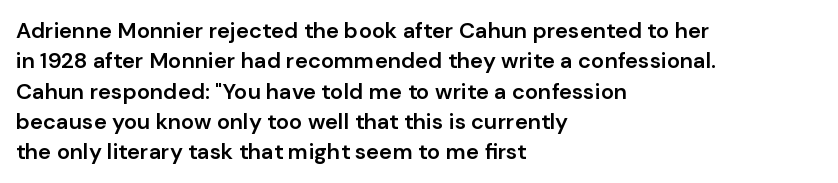
The lines sit at an ordinary, default distance from one another. Letter spacing: default. Check under the words: just untouched page. In terms of weight, the rendering is demibold, just under bold. Short and long lines alike share a common starting point at left. Quick note: not italic, upright.
